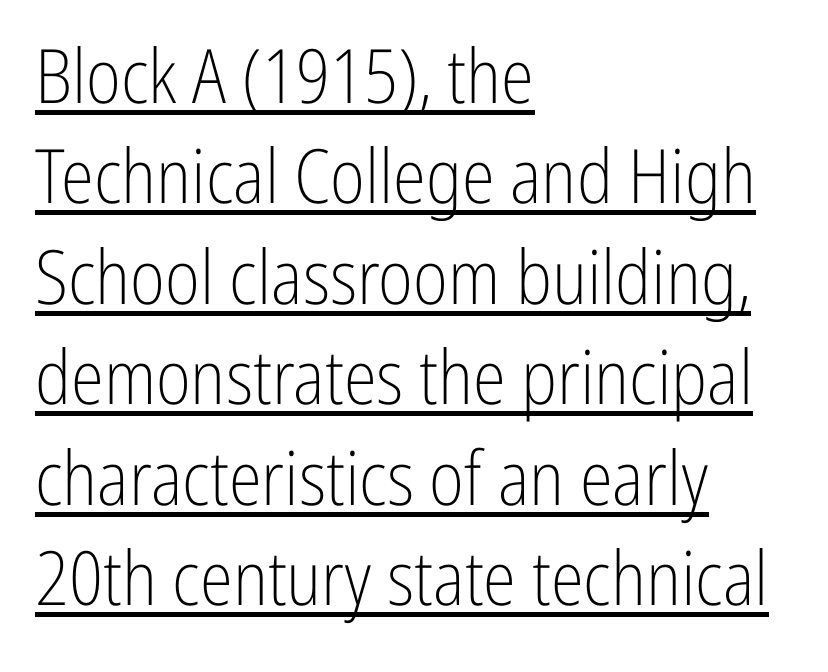
{"serif": "no", "italic": "no", "bold": "no", "weight": "light", "width": "condensed", "stroke_contrast": "low", "x_height": "medium", "monospaced": "no", "underline": "yes", "align": "left", "line_spacing": "normal", "line_spacing_ratio": 1.34, "letter_spacing": "normal", "letter_spacing_em": 0.0, "glyph_px": 75}
